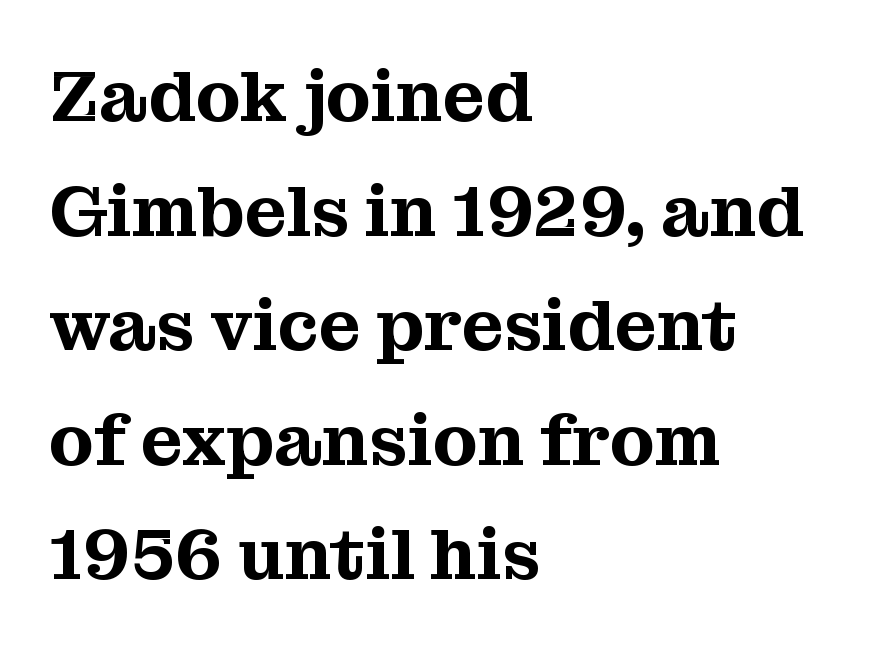
{"serif": "yes", "italic": "no", "width": "normal", "stroke_contrast": "medium", "x_height": "medium", "monospaced": "no", "underline": "no", "align": "left", "line_spacing": "normal", "line_spacing_ratio": 1.57, "letter_spacing": "normal", "letter_spacing_em": 0.0, "glyph_px": 73}
